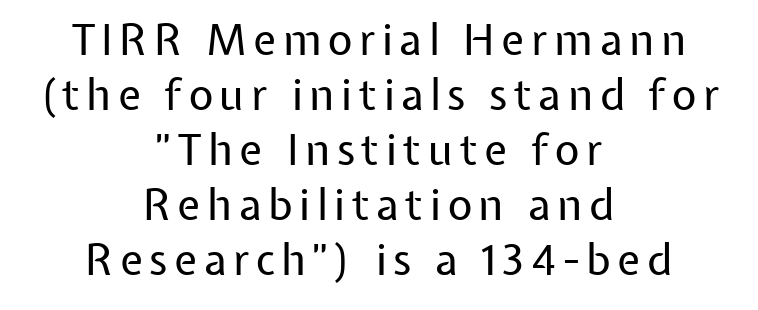
The image shows 43 px regular-weight sans-serif type, upright; set centered, normal line spacing (1.28x), not underlined; low stroke contrast and a medium x-height.
